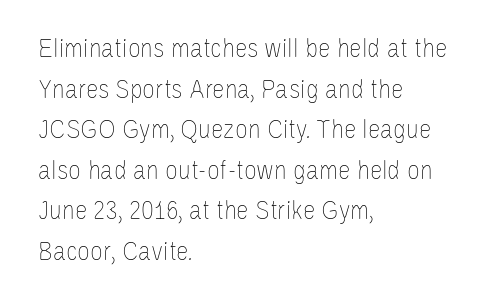
The image shows 28 px thin, condensed type, upright; set left-aligned, normal line spacing (1.45x), normal letter spacing, not underlined; low stroke contrast and a large x-height.
